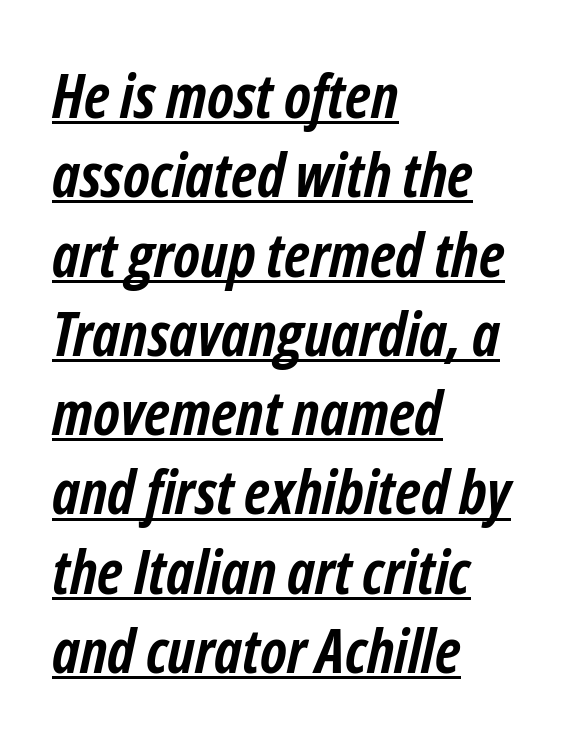
Q: Is the text bold? A: Yes.
Q: Is the text italic (slanted)? A: Yes, it leans right by about 12 degrees.
Q: Is the text underlined? A: Yes.
Q: How is the paragraph aligned? A: Left-aligned.
Q: Is the spacing between letters normal or unusually wide? A: Normal.
Q: Is the spacing between lines tight, normal or loose? A: Normal.
Q: Width (condensed, normal, or wide)? A: Condensed.
Q: Stroke contrast? A: Low.
Q: x-height? A: Medium.
Q: Monospaced? A: No.
